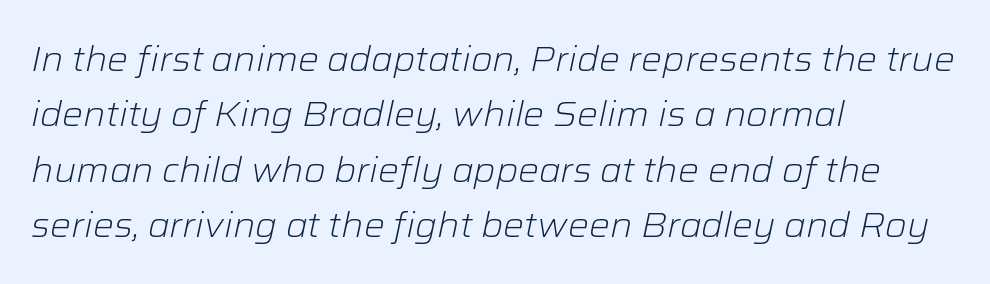
The image shows 35 px light type, italic (leaning right); set left-aligned, normal line spacing (1.58x), normal letter spacing, not underlined; low stroke contrast and a medium x-height.
